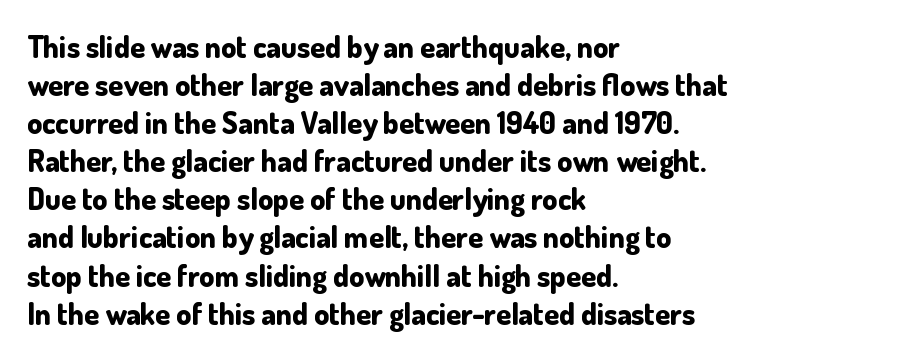
Q: Is the text bold? A: Yes.
Q: Is the text italic (slanted)? A: No, it is upright.
Q: Is the typeface a serif or a sans-serif typeface? A: Sans-serif.
Q: Is the text underlined? A: No.
Q: How is the paragraph aligned? A: Left-aligned.
Q: Is the spacing between letters normal or unusually wide? A: Normal.
Q: Is the spacing between lines tight, normal or loose? A: Normal.
Q: Width (condensed, normal, or wide)? A: Normal.
Q: Stroke contrast? A: Low.
Q: x-height? A: Small.
Q: Monospaced? A: No.
